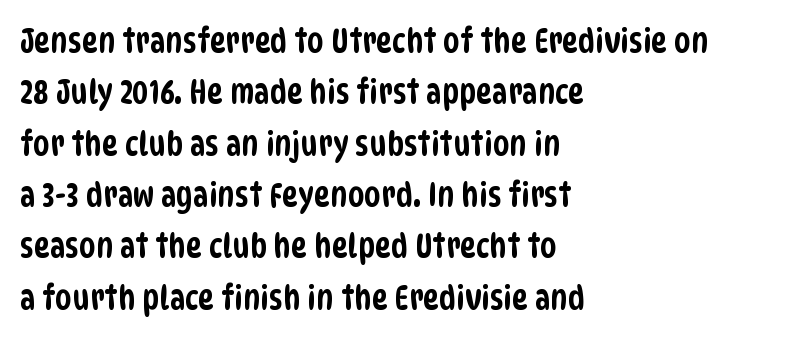
{"serif": "no", "width": "condensed", "stroke_contrast": "low", "x_height": "large", "monospaced": "no", "underline": "no", "align": "left", "line_spacing": "normal", "line_spacing_ratio": 1.51, "letter_spacing": "normal", "letter_spacing_em": 0.0, "glyph_px": 34}
